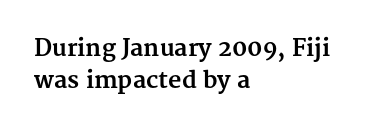
The lines are quadded left. Regular leading. Nothing unusual about the tracking: characters are spaced as the font intends. The font is running at its bold setting. Tall strokes in this sample are plumb rather than angled.
